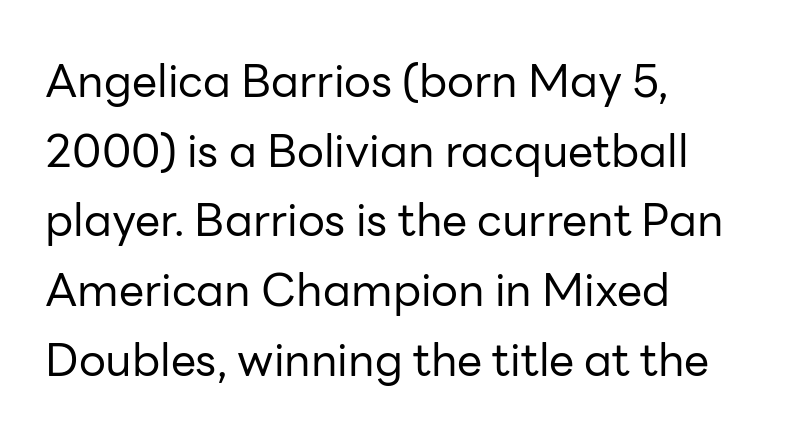
The image shows 45 px regular-weight sans-serif type, upright; set left-aligned, normal line spacing (1.55x), normal letter spacing, not underlined; low stroke contrast and a medium x-height.
